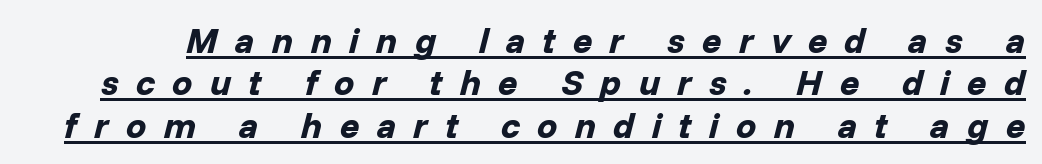
Q: Is the text bold? A: Yes.
Q: Is the text italic (slanted)? A: Yes, it leans right by about 14 degrees.
Q: Is the text underlined? A: Yes.
Q: Is the spacing between letters normal or unusually wide? A: Unusually wide.
Q: Width (condensed, normal, or wide)? A: Normal.
Q: Stroke contrast? A: Low.
Q: x-height? A: Medium.
Q: Monospaced? A: No.
